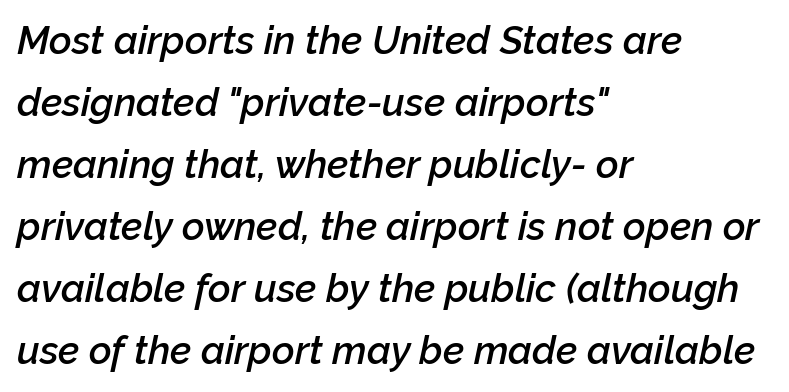
Q: Is the text bold? A: Semi-bold.
Q: Is the text italic (slanted)? A: Yes, it leans right by about 12 degrees.
Q: Is the text underlined? A: No.
Q: How is the paragraph aligned? A: Left-aligned.
Q: Is the spacing between letters normal or unusually wide? A: Normal.
Q: Is the spacing between lines tight, normal or loose? A: Normal.
Q: Width (condensed, normal, or wide)? A: Normal.
Q: Stroke contrast? A: Low.
Q: x-height? A: Medium.
Q: Monospaced? A: No.
